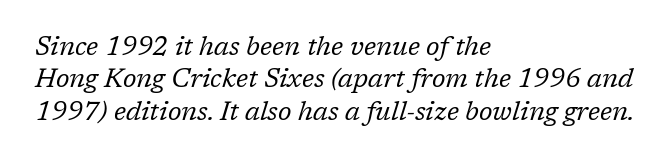
Which margin do the lines hug? The left one — the right edge is uneven. Type without underlining. Observe the ordinary spacing: letters are neighbours, not strangers. Evenly set lines give the paragraph a standard silhouette. The strokes carry an ordinary text weight at most.
